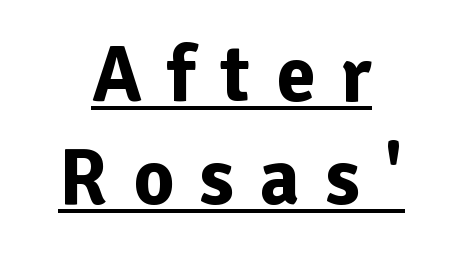
Students, this is bold: see how much ink each stroke carries. The whitespace from short lines is split evenly between both sides. Caption: lettering with a line underneath. Spacing verdict: proportional, widths tailored to each character.
